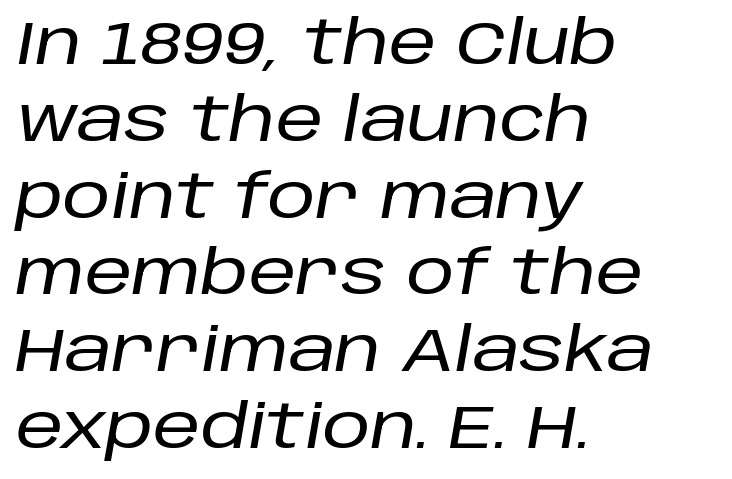
The image shows 60 px text type, italic (leaning right); set left-aligned, normal line spacing (1.28x), normal letter spacing, not underlined; low stroke contrast and a large x-height.
